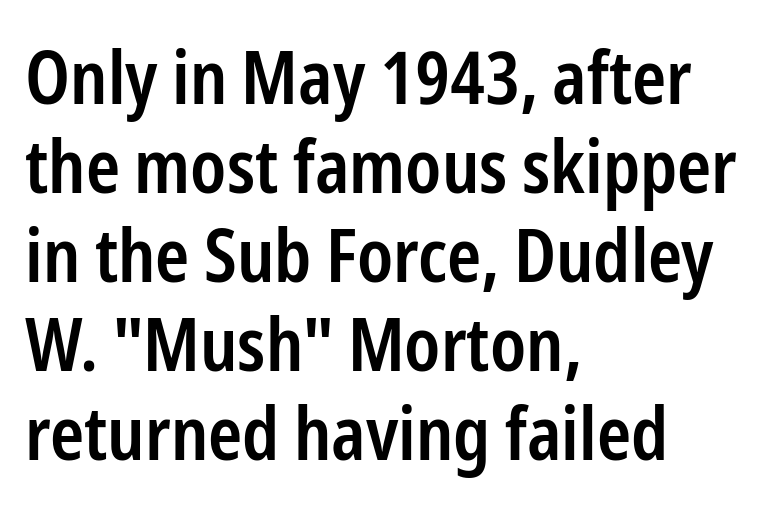
{"serif": "no", "italic": "no", "bold": "semi", "weight": "semibold", "width": "condensed", "stroke_contrast": "low", "x_height": "medium", "monospaced": "no", "underline": "no", "align": "left", "line_spacing_ratio": 1.22, "letter_spacing": "normal", "letter_spacing_em": 0.0, "glyph_px": 73}
